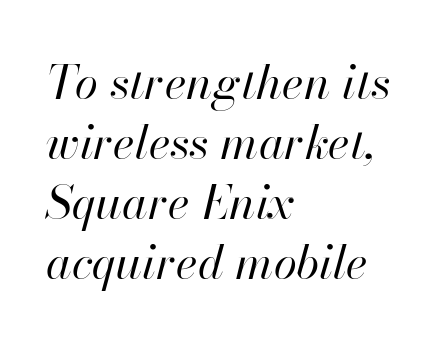
{"italic": "yes", "lean": "right", "slant_degrees": 13, "bold": "no", "weight": "regular", "width": "normal", "stroke_contrast": "high", "x_height": "small", "monospaced": "no", "underline": "no", "align": "left", "line_spacing": "normal", "line_spacing_ratio": 1.28, "letter_spacing": "normal", "letter_spacing_em": 0.0, "glyph_px": 47}
